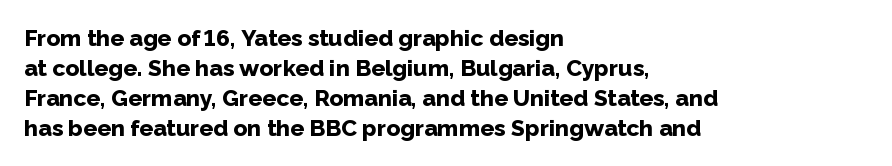
Q: Is the text bold? A: Yes.
Q: Is the text italic (slanted)? A: No, it is upright.
Q: Is the text underlined? A: No.
Q: How is the paragraph aligned? A: Left-aligned.
Q: Is the spacing between letters normal or unusually wide? A: Normal.
Q: Is the spacing between lines tight, normal or loose? A: Normal.
